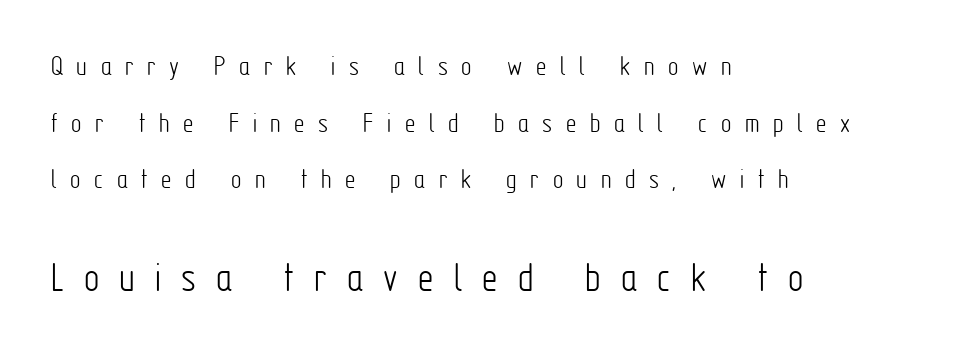
Q: Is the text bold? A: No.
Q: Is the text italic (slanted)? A: No, it is upright.
Q: Is the typeface a serif or a sans-serif typeface? A: Sans-serif.
Q: Is the text underlined? A: No.
Q: How is the paragraph aligned? A: Left-aligned.
Q: Is the spacing between letters normal or unusually wide? A: Unusually wide.
Q: Is the spacing between lines tight, normal or loose? A: Loose.
Q: Which block of text is set in a larger size, the first (top) or the second (bottom)? A: The second (bottom) one.
Q: Width (condensed, normal, or wide)? A: Condensed.
Q: Stroke contrast? A: Low.
Q: x-height? A: Medium.
Q: Monospaced? A: No.
